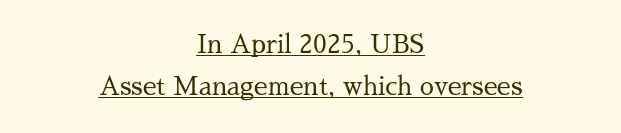
Q: Is the text bold? A: No.
Q: Is the text italic (slanted)? A: No, it is upright.
Q: Is the text underlined? A: Yes.
Q: How is the paragraph aligned? A: Centered.
Q: Is the spacing between letters normal or unusually wide? A: Normal.
Q: Is the spacing between lines tight, normal or loose? A: Normal.
